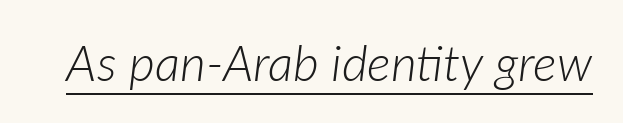
The image shows 50 px light type, italic (leaning right); set normal letter spacing, underlined; low stroke contrast and a medium x-height.
